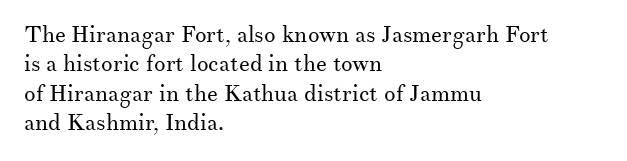
Q: Is the text bold? A: No.
Q: Is the text italic (slanted)? A: No, it is upright.
Q: Is the text underlined? A: No.
Q: How is the paragraph aligned? A: Left-aligned.
Q: Is the spacing between letters normal or unusually wide? A: Normal.
Q: Is the spacing between lines tight, normal or loose? A: Normal.
